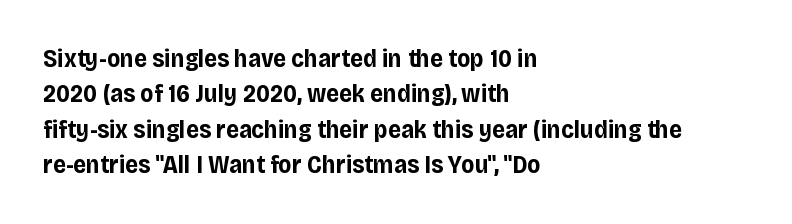
The image shows 25 px bold type, upright; set left-aligned, normal line spacing (1.42x), normal letter spacing, not underlined.
